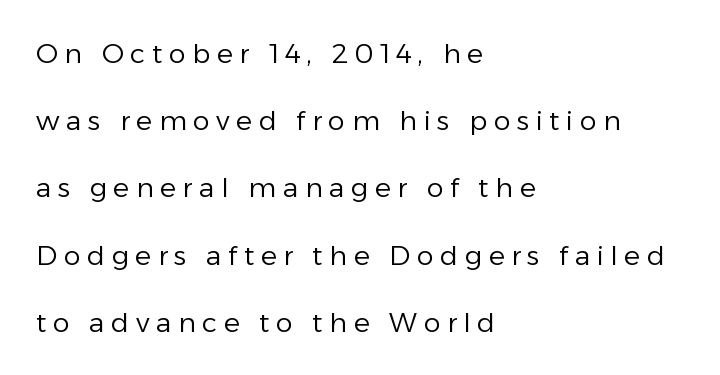
Q: Is the text bold? A: No.
Q: Is the text italic (slanted)? A: No, it is upright.
Q: Is the text underlined? A: No.
Q: How is the paragraph aligned? A: Left-aligned.
Q: Is the spacing between letters normal or unusually wide? A: Unusually wide.
Q: Is the spacing between lines tight, normal or loose? A: Loose.
